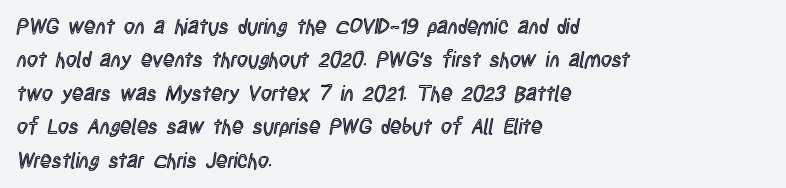
Q: Is the text italic (slanted)? A: Yes.
Q: Is the text underlined? A: No.
Q: How is the paragraph aligned? A: Left-aligned.
Q: Is the spacing between letters normal or unusually wide? A: Normal.
Q: Is the spacing between lines tight, normal or loose? A: Normal.
